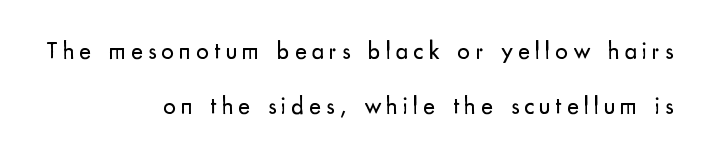
The image shows 25 px text type, upright; set right-aligned, loose line spacing (2.22x), unusually wide letter spacing (+0.2 em), not underlined.
